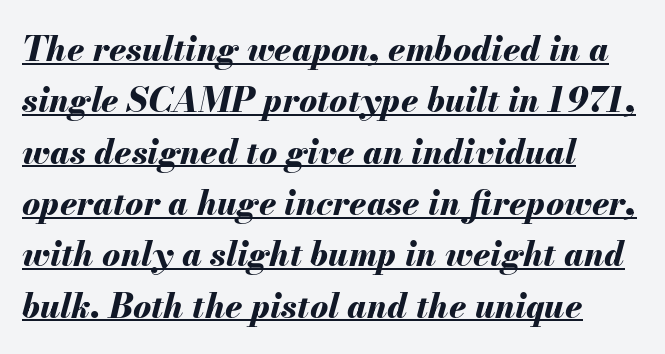
The image shows 34 px bold type, italic (leaning right); set left-aligned, normal line spacing (1.51x), normal letter spacing, underlined; medium stroke contrast and a small x-height.
